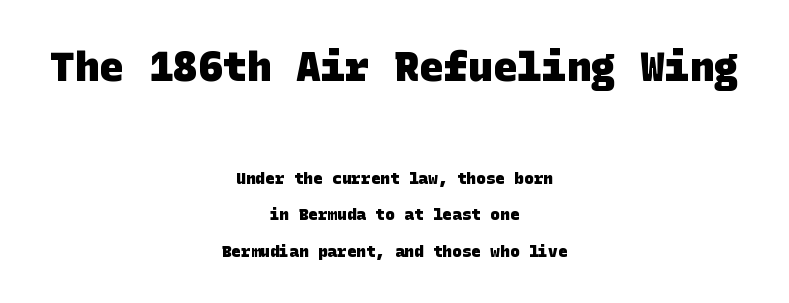
Q: Is the text bold? A: Yes.
Q: Is the typeface a serif or a sans-serif typeface? A: Sans-serif.
Q: Is the text underlined? A: No.
Q: How is the paragraph aligned? A: Centered.
Q: Is the spacing between letters normal or unusually wide? A: Normal.
Q: Is the spacing between lines tight, normal or loose? A: Loose.
Q: Which block of text is set in a larger size, the first (top) or the second (bottom)? A: The first (top) one.
Q: Width (condensed, normal, or wide)? A: Normal.
Q: Stroke contrast? A: Low.
Q: x-height? A: Large.
